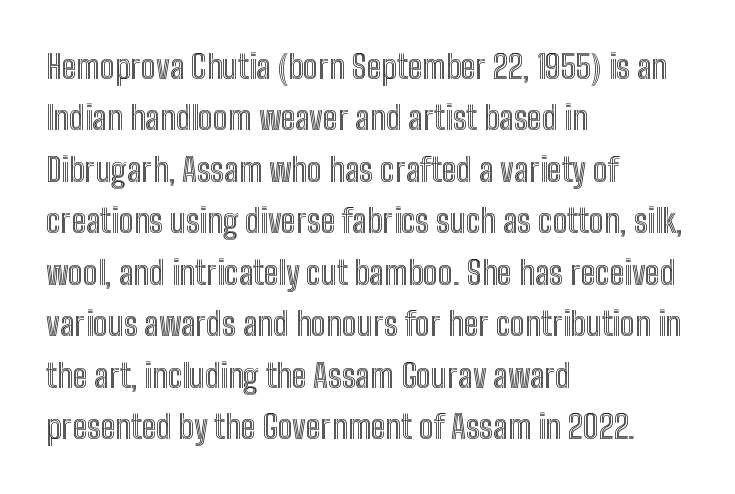
Q: Is the text italic (slanted)? A: No, it is upright.
Q: Is the text underlined? A: No.
Q: How is the paragraph aligned? A: Left-aligned.
Q: Is the spacing between letters normal or unusually wide? A: Normal.
Q: Is the spacing between lines tight, normal or loose? A: Normal.
Q: Width (condensed, normal, or wide)? A: Condensed.
Q: x-height? A: Medium.
Q: Monospaced? A: No.
